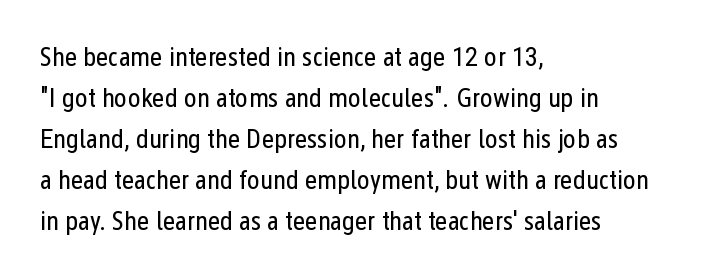
Q: Is the text bold? A: No.
Q: Is the text italic (slanted)? A: No, it is upright.
Q: Is the text underlined? A: No.
Q: How is the paragraph aligned? A: Left-aligned.
Q: Is the spacing between letters normal or unusually wide? A: Normal.
Q: Is the spacing between lines tight, normal or loose? A: Normal.
